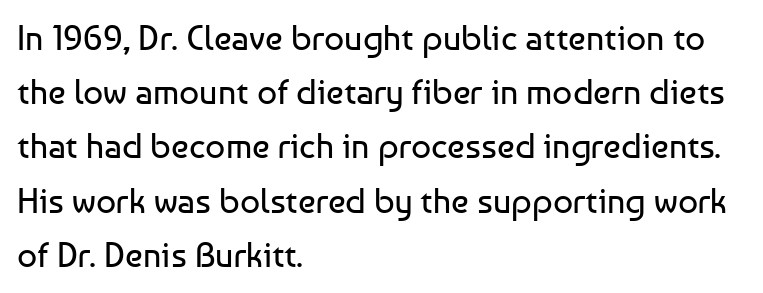
The image shows 35 px regular-weight sans-serif type, upright; set left-aligned, normal line spacing (1.55x), normal letter spacing, not underlined; low stroke contrast and a medium x-height.
